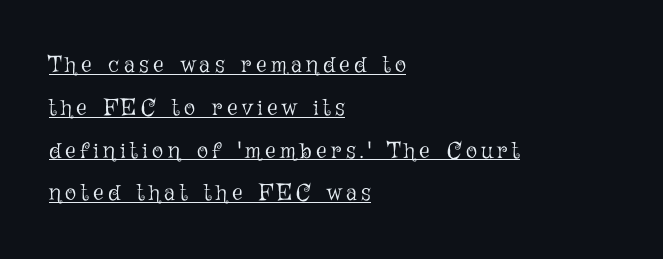
Q: Is the text bold? A: No.
Q: Is the text italic (slanted)? A: No, it is upright.
Q: Is the text underlined? A: Yes.
Q: How is the paragraph aligned? A: Left-aligned.
Q: Is the spacing between letters normal or unusually wide? A: Unusually wide.
